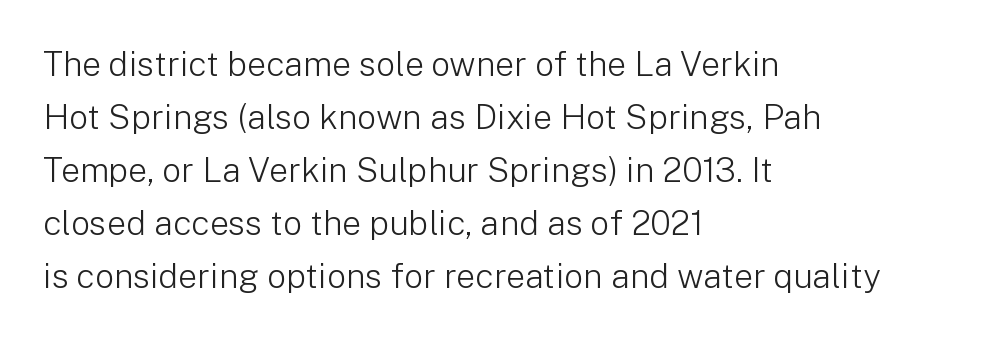
{"serif": "no", "italic": "no", "bold": "no", "weight": "light", "width": "normal", "stroke_contrast": "low", "x_height": "medium", "monospaced": "no", "underline": "no", "align": "left", "line_spacing": "normal", "line_spacing_ratio": 1.56, "letter_spacing": "normal", "letter_spacing_em": 0.0, "glyph_px": 34}
